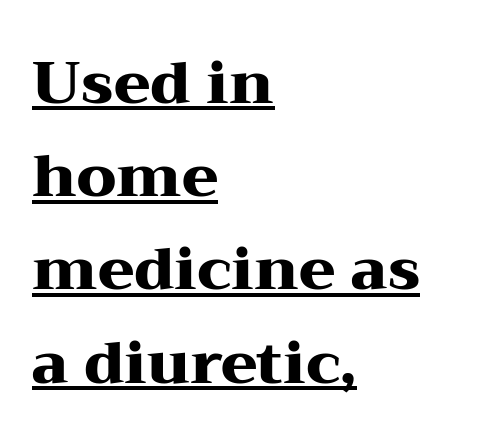
The image shows 59 px heavy, wide serif type, upright; set left-aligned, normal line spacing (1.58x), normal letter spacing, underlined; medium stroke contrast and a medium x-height.
